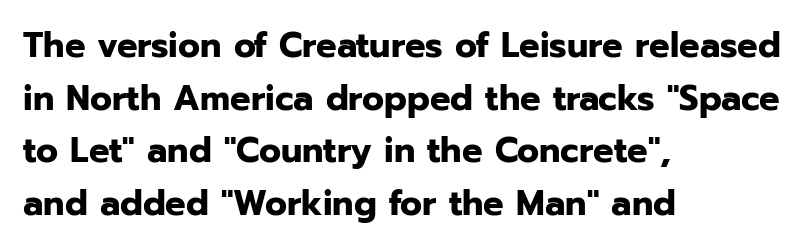
The image shows 36 px bold sans-serif type, upright; set left-aligned, normal line spacing (1.46x), normal letter spacing, not underlined; low stroke contrast and a medium x-height.
